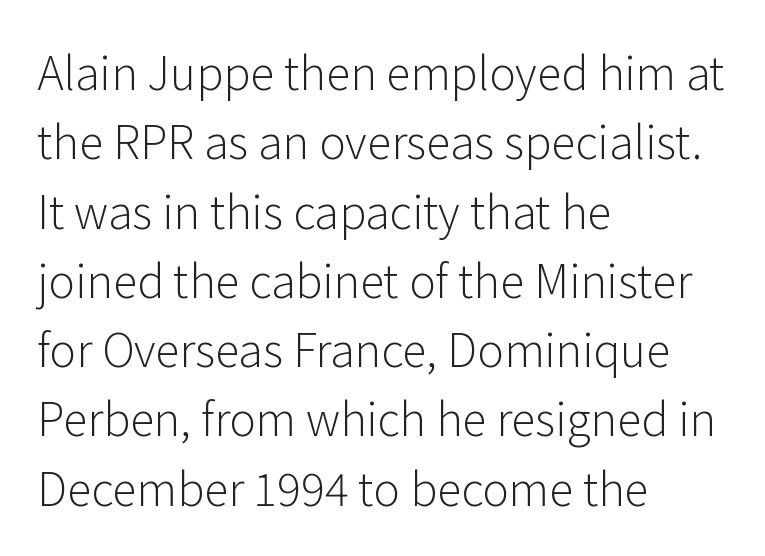
Q: Is the text bold? A: No.
Q: Is the text italic (slanted)? A: No, it is upright.
Q: Is the typeface a serif or a sans-serif typeface? A: Sans-serif.
Q: Is the text underlined? A: No.
Q: How is the paragraph aligned? A: Left-aligned.
Q: Is the spacing between letters normal or unusually wide? A: Normal.
Q: Is the spacing between lines tight, normal or loose? A: Normal.
Q: Width (condensed, normal, or wide)? A: Normal.
Q: Stroke contrast? A: Low.
Q: x-height? A: Medium.
Q: Monospaced? A: No.
